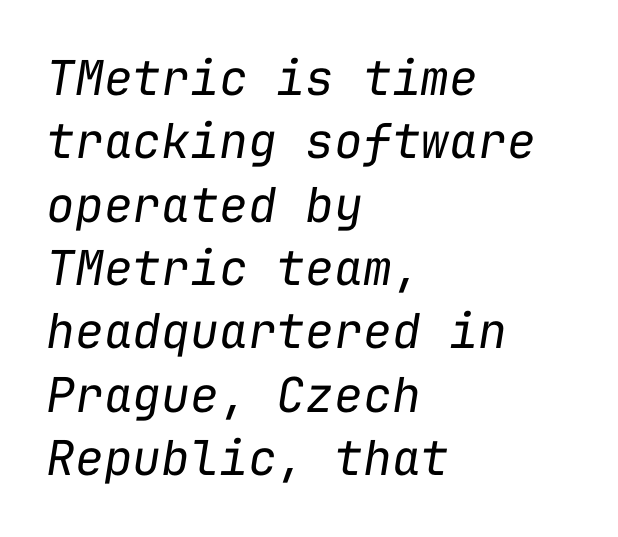
{"italic": "yes", "lean": "right", "slant_degrees": 9, "bold": "no", "weight": "regular", "width": "normal", "stroke_contrast": "low", "x_height": "medium", "monospaced": "yes", "underline": "no", "align": "left", "line_spacing": "normal", "line_spacing_ratio": 1.32, "letter_spacing": "normal", "letter_spacing_em": 0.0, "glyph_px": 48}
